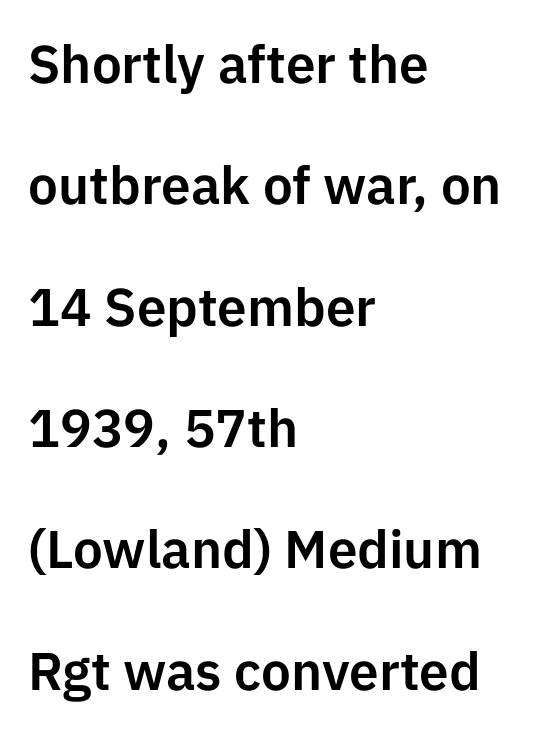
{"serif": "no", "italic": "no", "width": "normal", "stroke_contrast": "low", "x_height": "medium", "monospaced": "no", "underline": "no", "align": "left", "line_spacing": "loose", "line_spacing_ratio": 2.29, "letter_spacing": "normal", "letter_spacing_em": 0.0, "glyph_px": 53}
